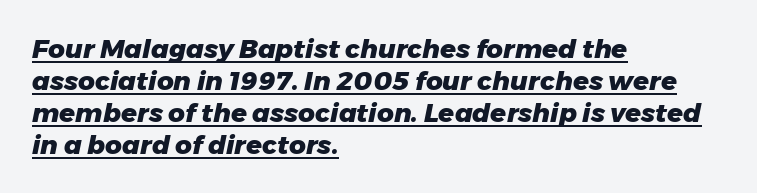
The image shows 26 px bold type, italic (leaning right); set left-aligned, line spacing 1.23x, normal letter spacing, underlined.
